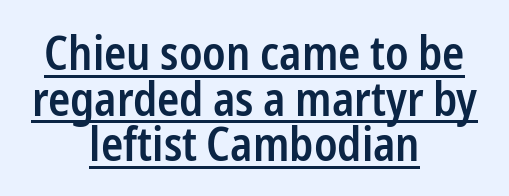
Q: Is the text bold? A: Semi-bold.
Q: Is the text italic (slanted)? A: No, it is upright.
Q: Is the typeface a serif or a sans-serif typeface? A: Sans-serif.
Q: Is the text underlined? A: Yes.
Q: How is the paragraph aligned? A: Centered.
Q: Is the spacing between letters normal or unusually wide? A: Normal.
Q: Is the spacing between lines tight, normal or loose? A: Tight.
Q: Width (condensed, normal, or wide)? A: Condensed.
Q: Stroke contrast? A: Low.
Q: x-height? A: Medium.
Q: Monospaced? A: No.
